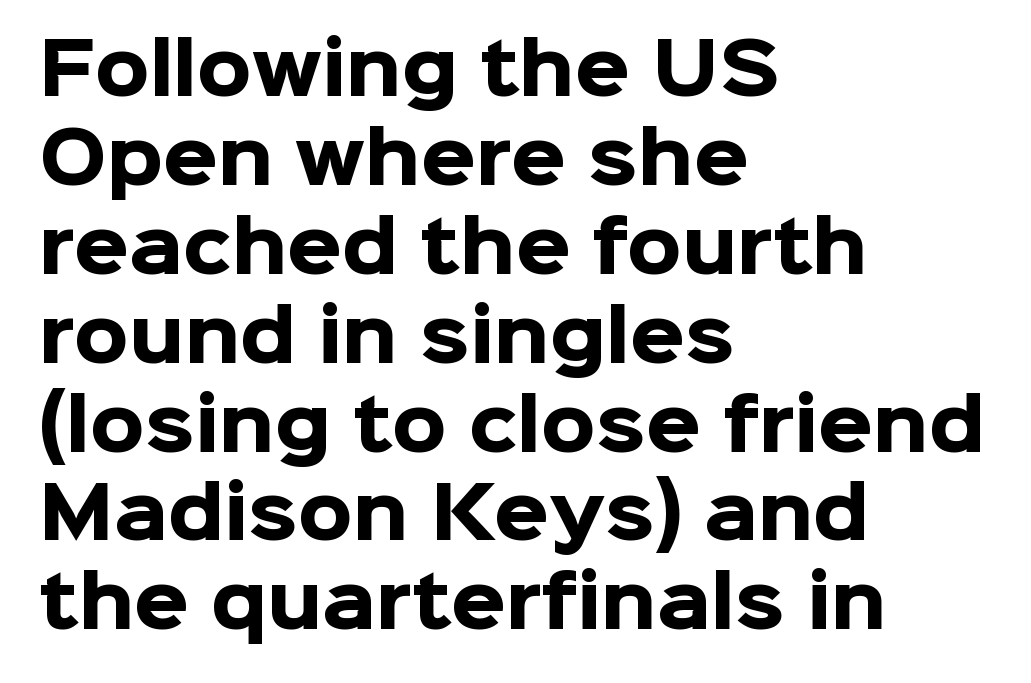
The image shows 70 px heavy sans-serif type, upright; set left-aligned, normal line spacing (1.27x), normal letter spacing, not underlined; low stroke contrast and a medium x-height.
